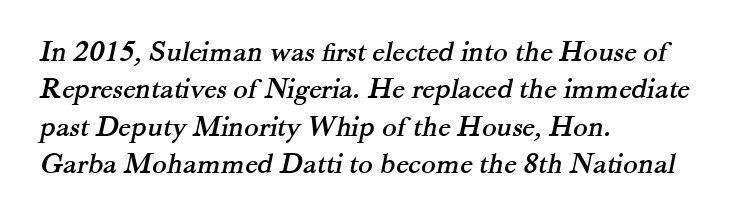
Compared with typical paragraphs, the rows here are spaced about the same. Only glyphs here, with clear space below each row. A typesetter would call this proportional, since set widths differ per character. Is the letter spacing exaggerated? No — it looks like the ordinary default.
